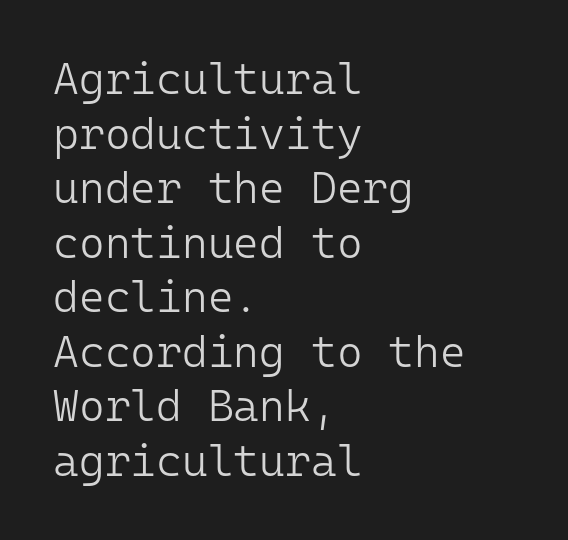
Q: Is the text bold? A: No.
Q: Is the text italic (slanted)? A: No, it is upright.
Q: Is the typeface a serif or a sans-serif typeface? A: Sans-serif.
Q: Is the text underlined? A: No.
Q: How is the paragraph aligned? A: Left-aligned.
Q: Is the spacing between letters normal or unusually wide? A: Normal.
Q: Width (condensed, normal, or wide)? A: Normal.
Q: Stroke contrast? A: Low.
Q: x-height? A: Medium.
Q: Monospaced? A: Yes.
